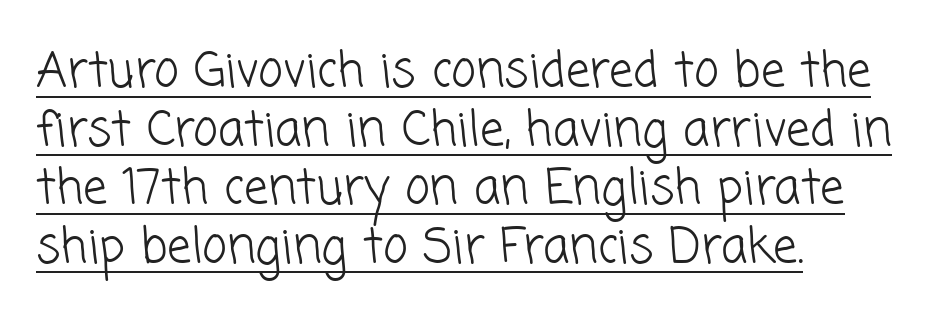
Q: Is the text bold? A: No.
Q: Is the typeface a serif or a sans-serif typeface? A: Sans-serif.
Q: Is the text underlined? A: Yes.
Q: How is the paragraph aligned? A: Left-aligned.
Q: Is the spacing between letters normal or unusually wide? A: Normal.
Q: Width (condensed, normal, or wide)? A: Normal.
Q: Stroke contrast? A: Low.
Q: x-height? A: Medium.
Q: Monospaced? A: No.
